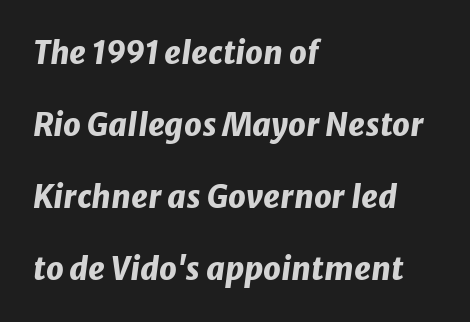
Q: Is the text bold? A: Yes.
Q: Is the text italic (slanted)? A: Yes, it leans right by about 8 degrees.
Q: Is the text underlined? A: No.
Q: How is the paragraph aligned? A: Left-aligned.
Q: Is the spacing between letters normal or unusually wide? A: Normal.
Q: Is the spacing between lines tight, normal or loose? A: Loose.
Q: Width (condensed, normal, or wide)? A: Normal.
Q: Stroke contrast? A: Low.
Q: x-height? A: Medium.
Q: Monospaced? A: No.
